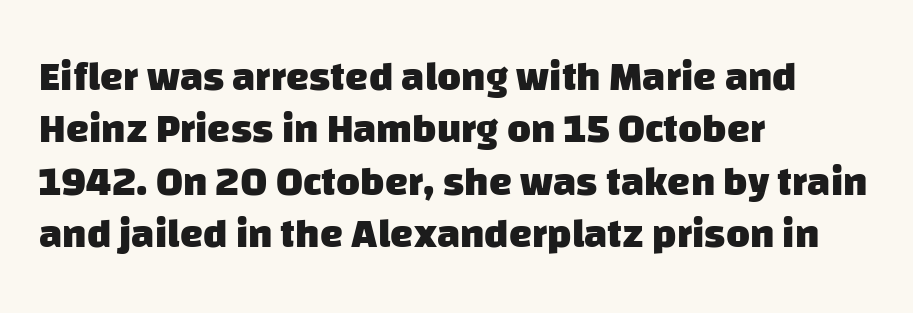
Visually the block forms a straight wall on the left and a jagged coastline on the right. Does the type have serifs? No, each stem ends abruptly. Type without underlining. Is this a fixed-width face? No — the glyphs have proportional, varying widths. The leading is moderate, giving the passage an even texture.
